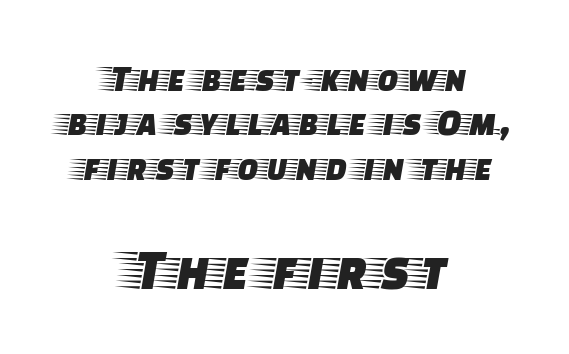
You could not count columns in this text — the font is proportionally spaced. The area under the type is left untouched. Type style note: has serifs. Standard letterfit; no display-style spreading of the glyphs. Very little white space separates one row of letters from the next. The lines are quadded center.
